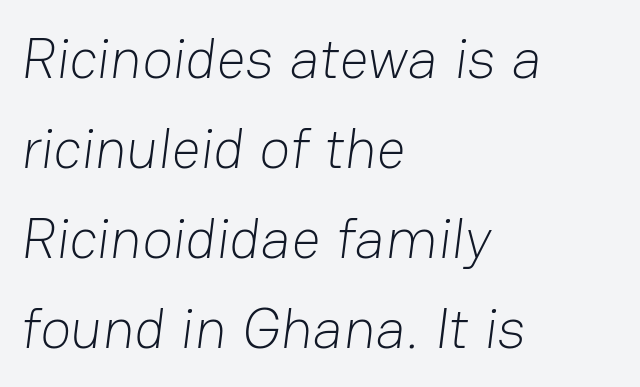
{"serif": "no", "bold": "no", "weight": "light", "width": "normal", "stroke_contrast": "low", "x_height": "medium", "monospaced": "no", "underline": "no", "align": "left", "line_spacing": "normal", "line_spacing_ratio": 1.58, "letter_spacing": "normal", "letter_spacing_em": 0.0, "glyph_px": 57}
